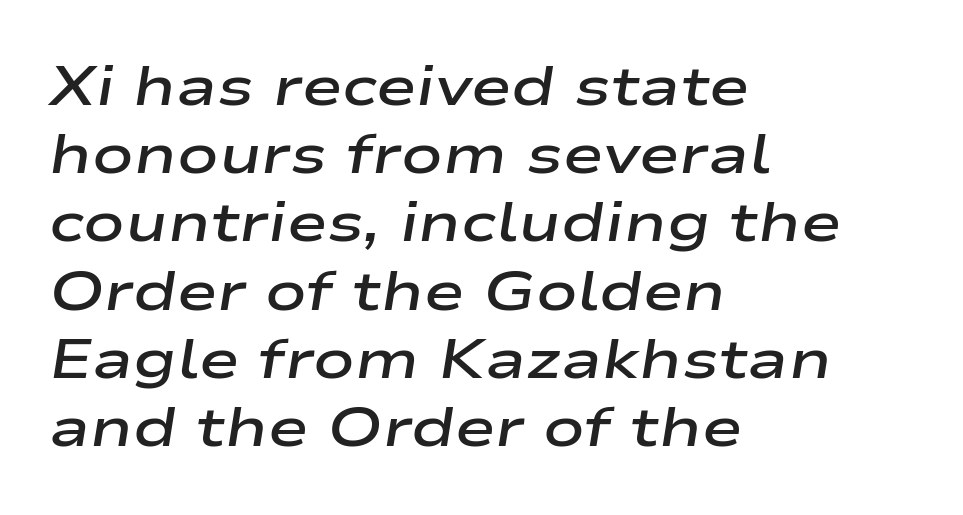
The image shows 55 px semibold, wide type, italic (leaning right); set left-aligned, line spacing 1.24x, normal letter spacing, not underlined; low stroke contrast and a medium x-height.
